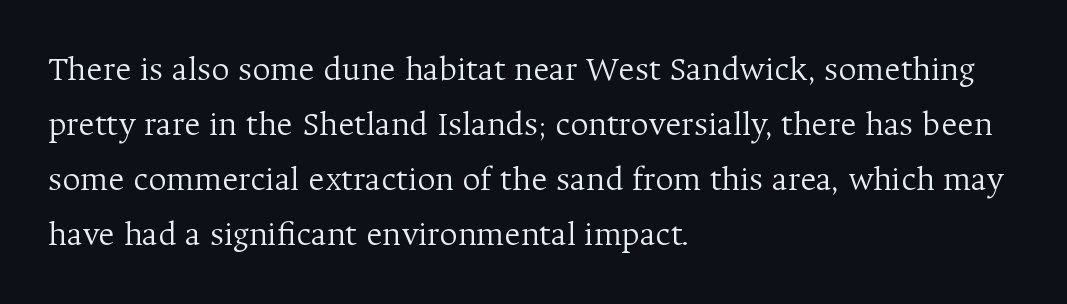
Tracking here is standard; glyphs follow each other at the usual distance. Looks like regular typesetting: each glyph gets only the width it needs. The space beneath each line is pristine and unruled. The strokes carry an ordinary text weight at most. What's the leading like? Ordinary, nothing unusual.
